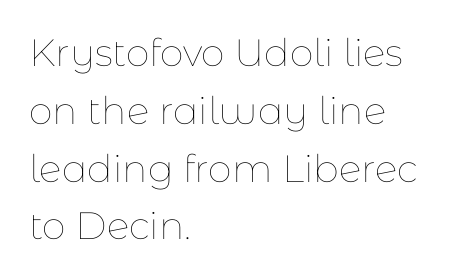
{"italic": "no", "bold": "no", "weight": "thin", "width": "normal", "stroke_contrast": "low", "x_height": "medium", "monospaced": "no", "underline": "no", "align": "left", "line_spacing": "normal", "line_spacing_ratio": 1.52, "letter_spacing": "normal", "letter_spacing_em": 0.0, "glyph_px": 38}
